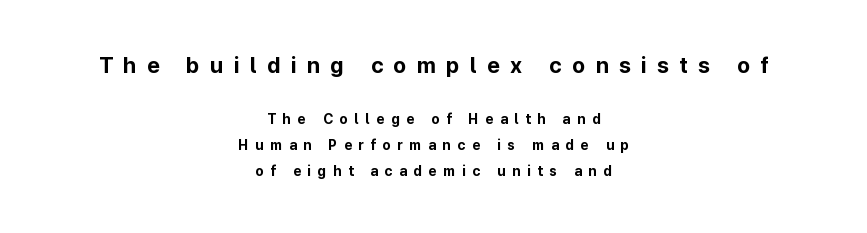
The image shows 22 px bold type, upright; set centered, line spacing 1.85x, unusually wide letter spacing (+0.47 em), not underlined; the first (top) block is 1.57x larger.
